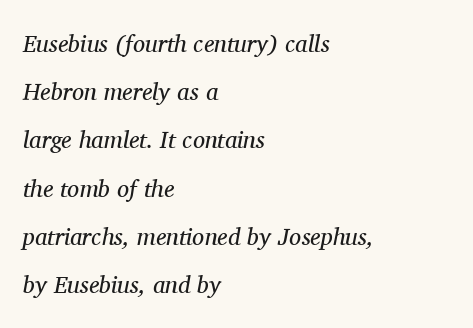
The image shows 24 px text type, italic (leaning right); set left-aligned, loose line spacing (2.01x), normal letter spacing, not underlined.
